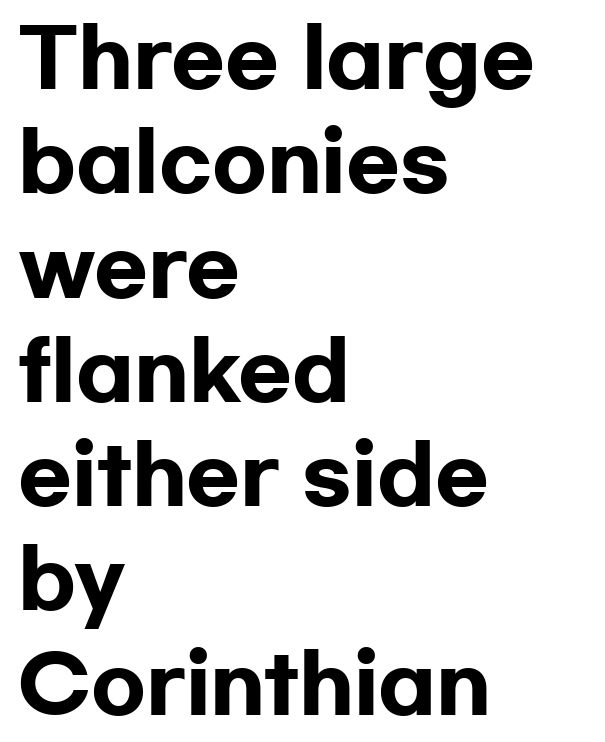
Q: Is the text bold? A: Yes.
Q: Is the text italic (slanted)? A: No, it is upright.
Q: Is the typeface a serif or a sans-serif typeface? A: Sans-serif.
Q: Is the text underlined? A: No.
Q: How is the paragraph aligned? A: Left-aligned.
Q: Is the spacing between letters normal or unusually wide? A: Normal.
Q: Is the spacing between lines tight, normal or loose? A: Normal.
Q: Width (condensed, normal, or wide)? A: Wide.
Q: Stroke contrast? A: Low.
Q: x-height? A: Medium.
Q: Monospaced? A: No.
